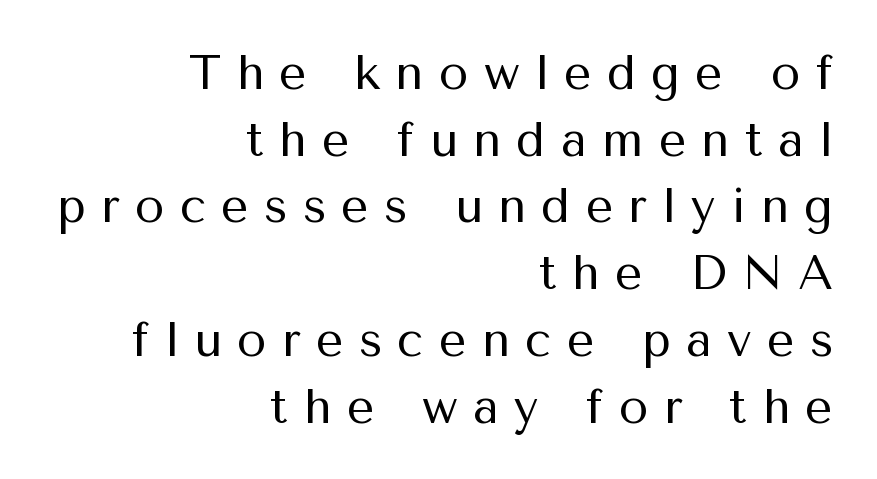
The image shows 48 px regular-weight sans-serif type, upright; set right-aligned, normal line spacing (1.39x), unusually wide letter spacing (+0.32 em), not underlined; medium stroke contrast and a medium x-height.
